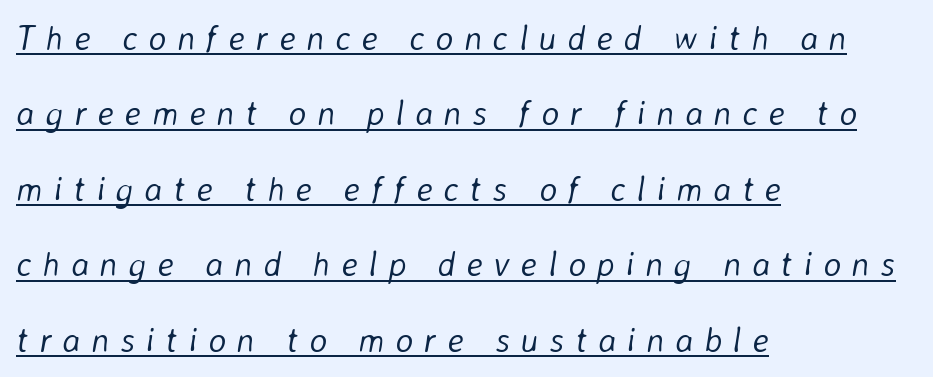
Compared with ordinary roman type, these characters are visibly tilted. A rule runs beneath these lines of type. Here the designer chose a conventional face with non-uniform glyph widths. How would I describe the line gaps? Wide and relaxed.
